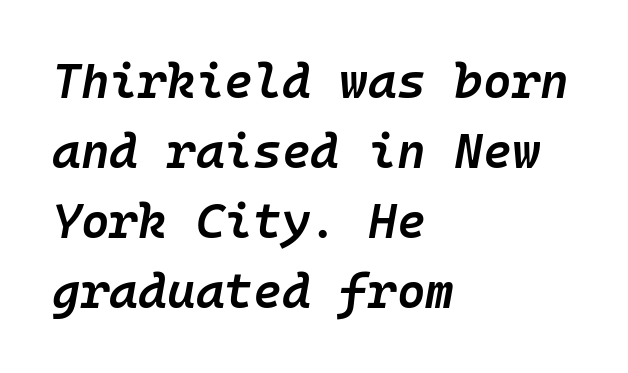
Q: Is the text bold? A: Semi-bold.
Q: Is the text italic (slanted)? A: Yes, it leans right by about 10 degrees.
Q: Is the text underlined? A: No.
Q: How is the paragraph aligned? A: Left-aligned.
Q: Is the spacing between letters normal or unusually wide? A: Normal.
Q: Is the spacing between lines tight, normal or loose? A: Normal.
Q: Width (condensed, normal, or wide)? A: Normal.
Q: Stroke contrast? A: Low.
Q: x-height? A: Medium.
Q: Monospaced? A: Yes.
